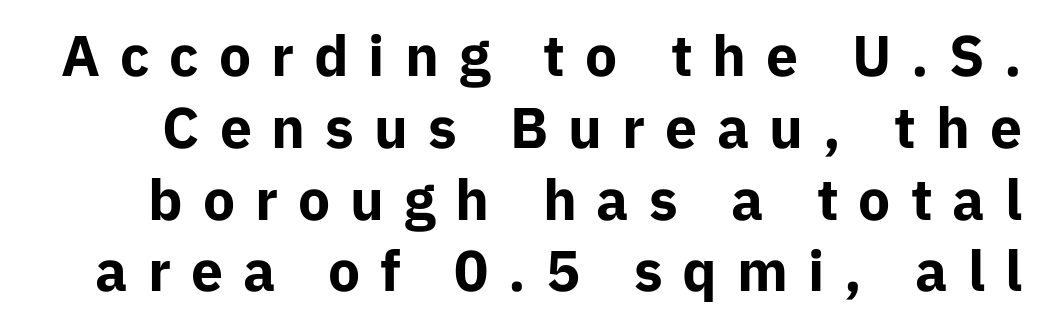
Words appear elongated and porous because spacing is wide. A bare baseline throughout the passage. The characters look thick and weighty, a clear bold. Nothing sits at the stroke ends, so this counts as sans-serif.
